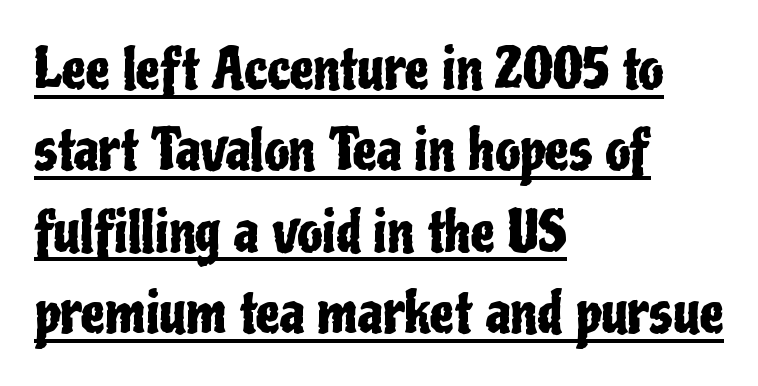
Whoever set this chose a conventional vertical rhythm. Each letter's strokes conclude bluntly, with no projecting serifs. Posture: straight, roman, zero tilt. Proportional: the letters do not fall into vertical columns. The typesetter has applied underlining to the passage shown.
